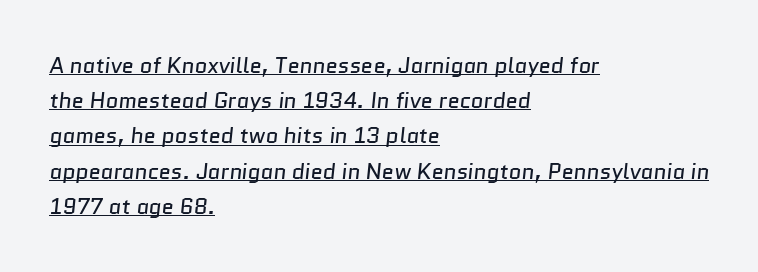
{"bold": "no", "underline": "yes", "align": "left", "line_spacing": "normal", "line_spacing_ratio": 1.6, "letter_spacing": "normal", "letter_spacing_em": 0.0, "glyph_px": 22}
